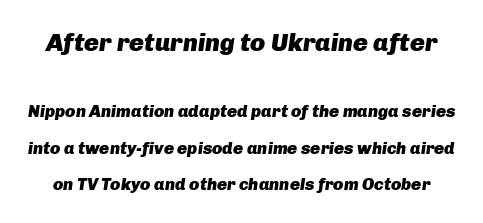
Is the type bold? Yes — the strokes are clearly thick and heavy. Large over small — that's the arrangement of the two blocks here. The vertical gap from one line to the next is large. The passage shown has conventional tracking throughout.
